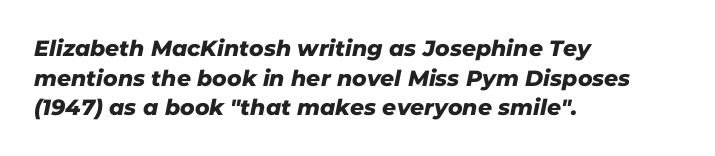
{"underline": "no", "align": "left", "line_spacing": "normal", "line_spacing_ratio": 1.35, "letter_spacing": "normal", "letter_spacing_em": 0.0, "glyph_px": 22}
